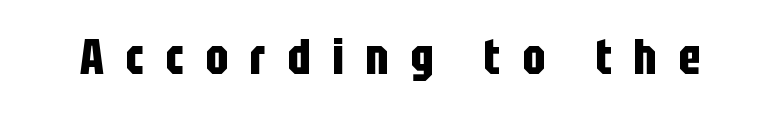
The strokes are fattened all the way to bold. Ordinary non-slanted type is in use. Plain, unruled lines of type. Character widths vary here, with narrow letters taking less room than wide ones. This rendering widens character spacing well past its baseline value.
